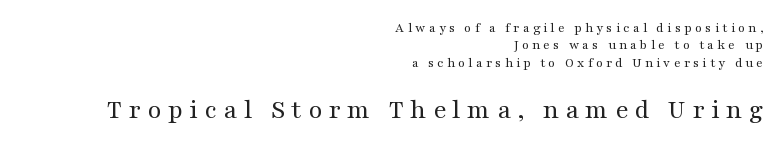
Q: Is the text bold? A: No.
Q: Is the text italic (slanted)? A: No, it is upright.
Q: Is the typeface a serif or a sans-serif typeface? A: Serif.
Q: Is the text underlined? A: No.
Q: How is the paragraph aligned? A: Right-aligned.
Q: Is the spacing between letters normal or unusually wide? A: Unusually wide.
Q: Which block of text is set in a larger size, the first (top) or the second (bottom)? A: The second (bottom) one.
Q: Width (condensed, normal, or wide)? A: Wide.
Q: Stroke contrast? A: Medium.
Q: x-height? A: Medium.
Q: Monospaced? A: No.
